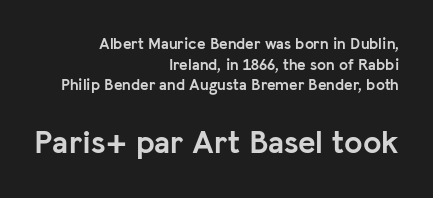
Q: Is the text bold? A: Yes.
Q: Is the text italic (slanted)? A: No, it is upright.
Q: Is the typeface a serif or a sans-serif typeface? A: Sans-serif.
Q: Is the text underlined? A: No.
Q: How is the paragraph aligned? A: Right-aligned.
Q: Is the spacing between letters normal or unusually wide? A: Normal.
Q: Is the spacing between lines tight, normal or loose? A: Normal.
Q: Which block of text is set in a larger size, the first (top) or the second (bottom)? A: The second (bottom) one.
Q: Width (condensed, normal, or wide)? A: Normal.
Q: Stroke contrast? A: Low.
Q: x-height? A: Medium.
Q: Monospaced? A: No.
